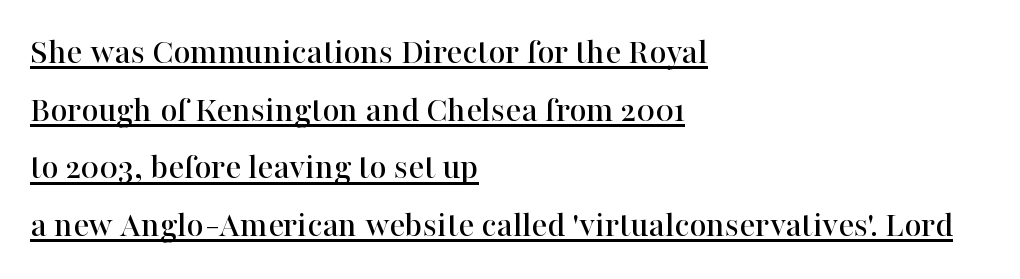
Q: Is the text italic (slanted)? A: No, it is upright.
Q: Is the typeface a serif or a sans-serif typeface? A: Serif.
Q: Is the text underlined? A: Yes.
Q: How is the paragraph aligned? A: Left-aligned.
Q: Is the spacing between letters normal or unusually wide? A: Normal.
Q: Is the spacing between lines tight, normal or loose? A: Normal.
Q: Width (condensed, normal, or wide)? A: Normal.
Q: Stroke contrast? A: High.
Q: x-height? A: Medium.
Q: Monospaced? A: No.
